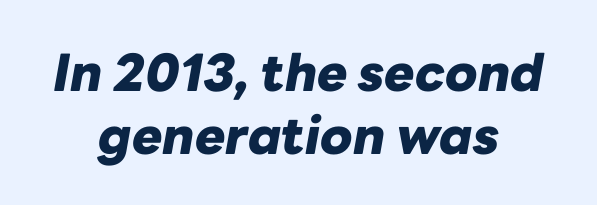
Notice how thick the strokes are: this is what a full bold looks like. These lines are centered, leaving both edges ragged. The words here are not underlined. Looking at the ascenders, they clearly lean. Caption: standard tracking, unaltered. You could not count columns in this text — the font is proportionally spaced.
